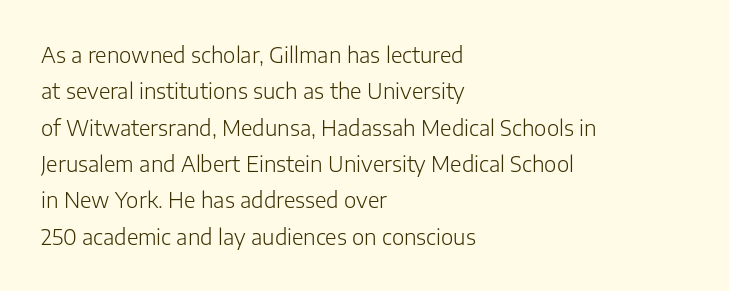
{"italic": "no", "bold": "no", "underline": "no", "align": "left", "line_spacing_ratio": 1.73, "letter_spacing": "normal", "letter_spacing_em": 0.0, "glyph_px": 21}
